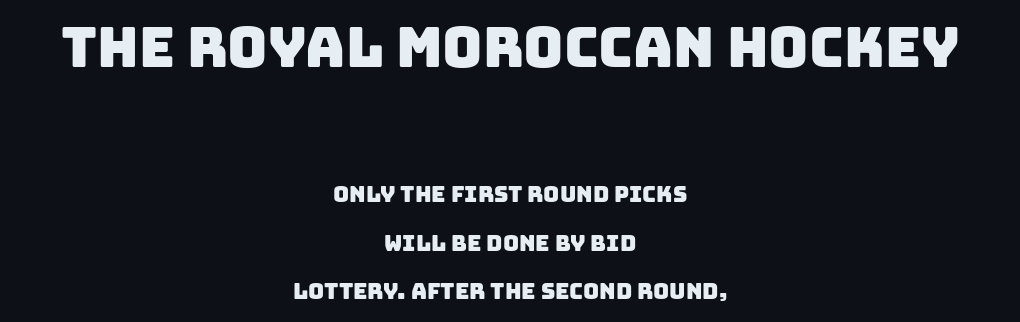
Q: Is the typeface a serif or a sans-serif typeface? A: Sans-serif.
Q: Is the text underlined? A: No.
Q: How is the paragraph aligned? A: Centered.
Q: Is the spacing between letters normal or unusually wide? A: Normal.
Q: Is the spacing between lines tight, normal or loose? A: Loose.
Q: Which block of text is set in a larger size, the first (top) or the second (bottom)? A: The first (top) one.
Q: Width (condensed, normal, or wide)? A: Normal.
Q: Stroke contrast? A: Low.
Q: x-height? A: Large.
Q: Monospaced? A: No.
